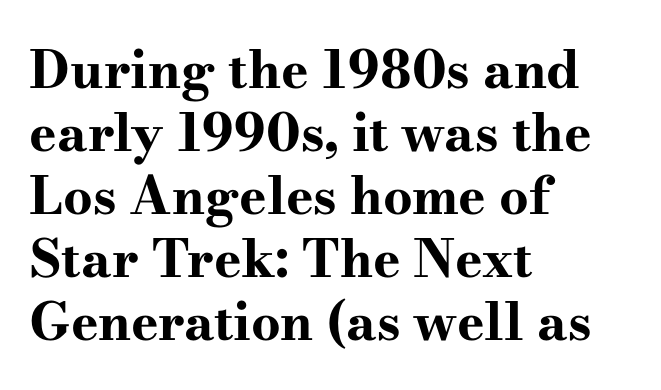
{"serif": "yes", "italic": "no", "bold": "yes", "weight": "bold", "width": "wide", "stroke_contrast": "high", "x_height": "small", "monospaced": "no", "underline": "no", "align": "left", "line_spacing_ratio": 1.21, "letter_spacing": "normal", "letter_spacing_em": 0.0, "glyph_px": 52}
